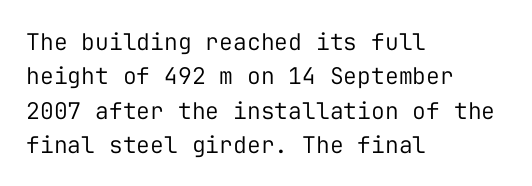
Q: Is the text bold? A: No.
Q: Is the text italic (slanted)? A: No, it is upright.
Q: Is the text underlined? A: No.
Q: How is the paragraph aligned? A: Left-aligned.
Q: Is the spacing between letters normal or unusually wide? A: Normal.
Q: Is the spacing between lines tight, normal or loose? A: Normal.
